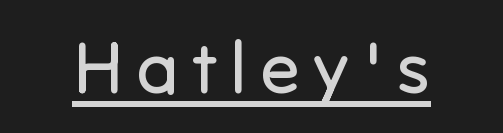
Unlike italic type, these characters show no tilt at all. Varying glyph widths throughout — classic text-font behaviour. A sans-serif font was chosen for this passage. Quick note: underline on.
